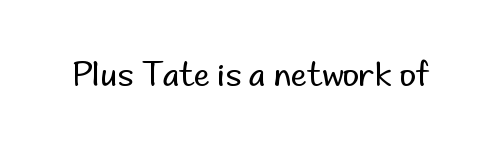
The image shows 32 px regular-weight sans-serif type, upright; set normal letter spacing, not underlined; low stroke contrast and a small x-height.
